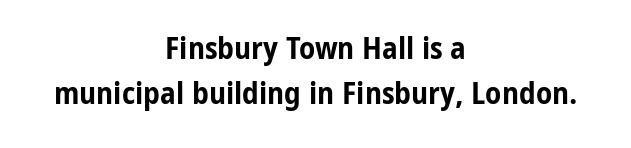
Q: Is the text bold? A: Yes.
Q: Is the text italic (slanted)? A: No, it is upright.
Q: Is the typeface a serif or a sans-serif typeface? A: Sans-serif.
Q: Is the text underlined? A: No.
Q: How is the paragraph aligned? A: Centered.
Q: Is the spacing between letters normal or unusually wide? A: Normal.
Q: Is the spacing between lines tight, normal or loose? A: Normal.
Q: Width (condensed, normal, or wide)? A: Condensed.
Q: Stroke contrast? A: Low.
Q: x-height? A: Medium.
Q: Monospaced? A: No.
